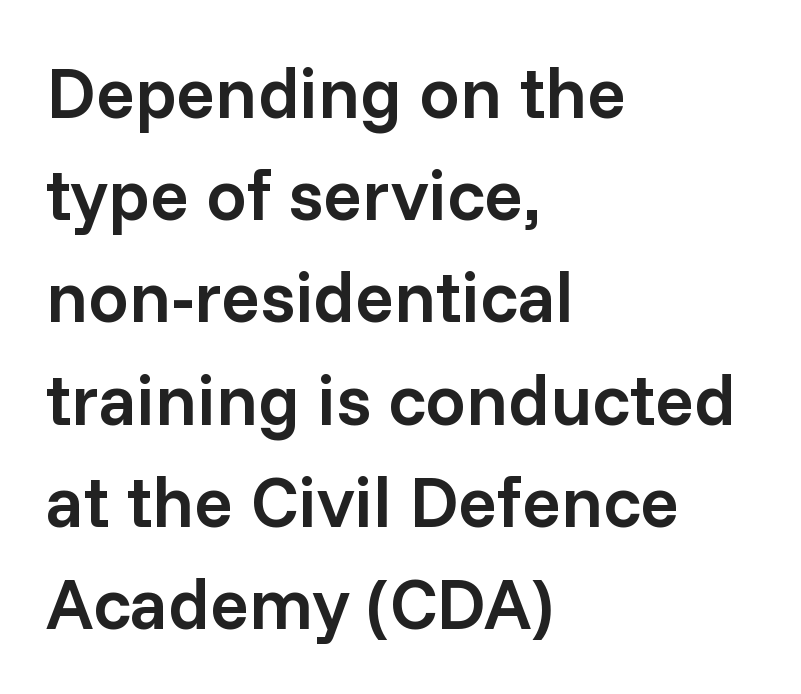
The image shows 72 px semibold sans-serif type, upright; set left-aligned, normal line spacing (1.42x), normal letter spacing, not underlined; low stroke contrast and a medium x-height.
